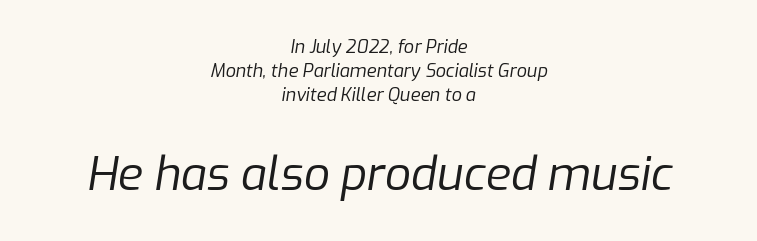
The image shows 46 px regular-weight type, italic (leaning right); set centered, normal line spacing (1.34x), normal letter spacing, not underlined; the second (bottom) block is 2.56x larger; low stroke contrast and a medium x-height.
